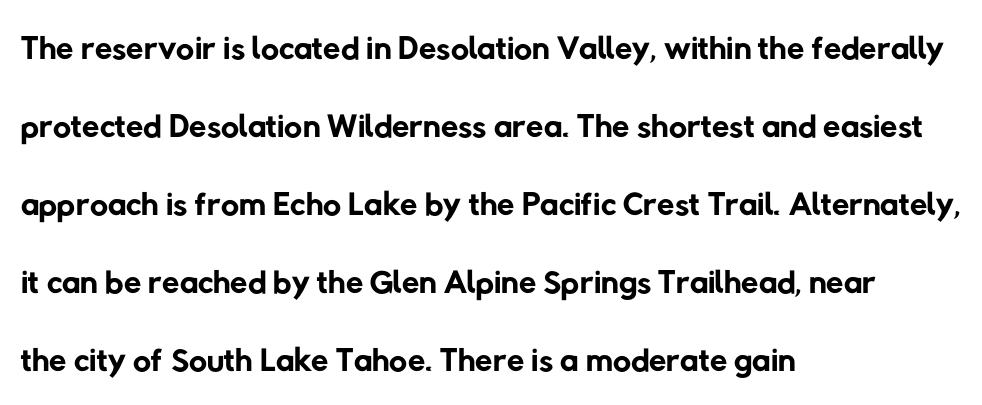
The image shows 50 px regular-weight sans-serif type; set left-aligned, normal line spacing (1.56x), normal letter spacing, not underlined; low stroke contrast and a medium x-height.
